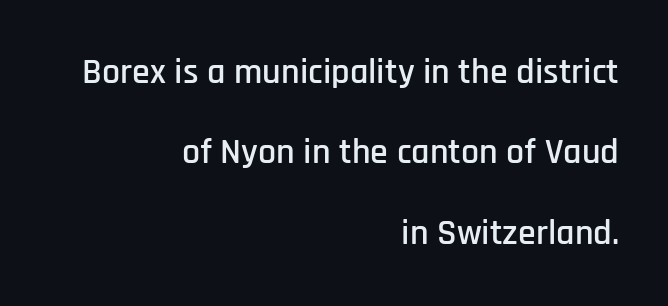
Think of a printed novel: that variable character pitch is what you see here. A typesetter would call this leading open, well beyond the default. Type style note: lacks serifs. Only glyphs here, with clear space below each row. The line texture is even and compact thanks to regular tracking.
